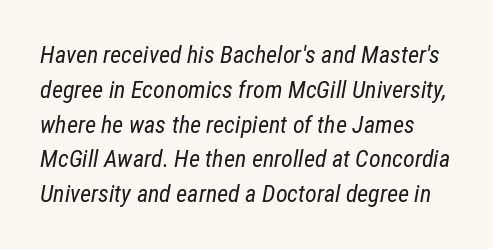
Q: Is the text bold? A: No.
Q: Is the text italic (slanted)? A: Yes, it leans right by about 12 degrees.
Q: Is the text underlined? A: No.
Q: Is the spacing between letters normal or unusually wide? A: Normal.
Q: Is the spacing between lines tight, normal or loose? A: Normal.
